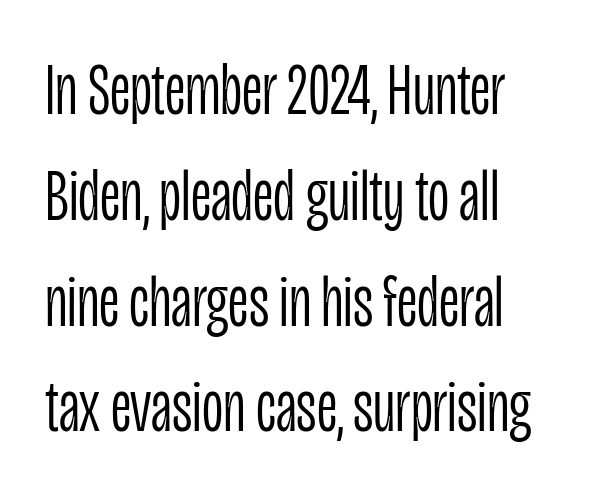
The image shows 74 px light, condensed sans-serif type, upright; set left-aligned, normal line spacing (1.43x), normal letter spacing, not underlined; low stroke contrast and a large x-height.
